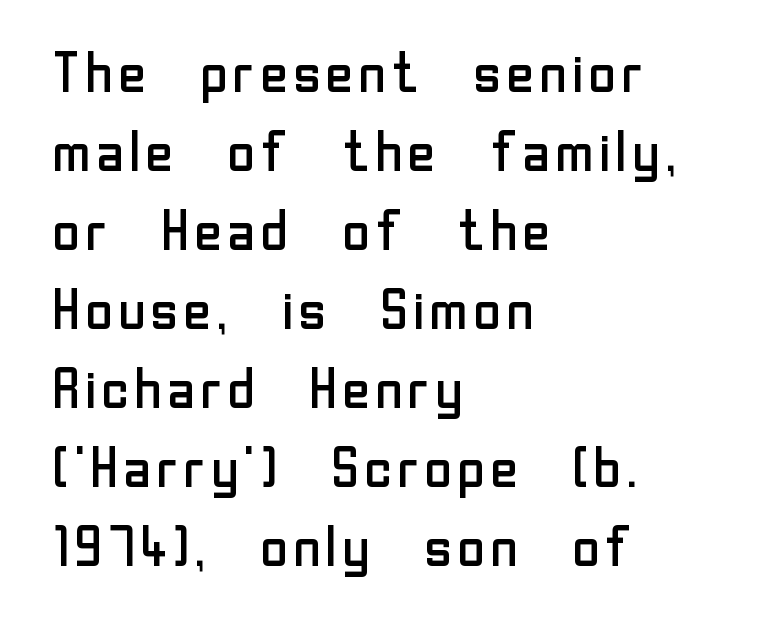
{"serif": "no", "italic": "no", "bold": "no", "weight": "regular", "width": "normal", "stroke_contrast": "low", "x_height": "medium", "monospaced": "no", "underline": "no", "align": "left", "line_spacing": "normal", "line_spacing_ratio": 1.41, "letter_spacing": "normal", "letter_spacing_em": 0.0, "glyph_px": 56}
